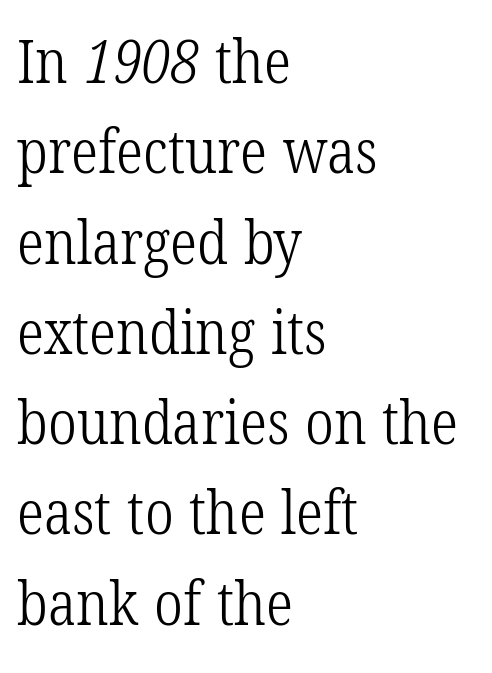
{"serif": "yes", "bold": "no", "weight": "light", "width": "condensed", "stroke_contrast": "low", "x_height": "medium", "monospaced": "no", "underline": "no", "align": "left", "line_spacing": "normal", "line_spacing_ratio": 1.48, "letter_spacing": "normal", "letter_spacing_em": 0.0, "glyph_px": 61}
